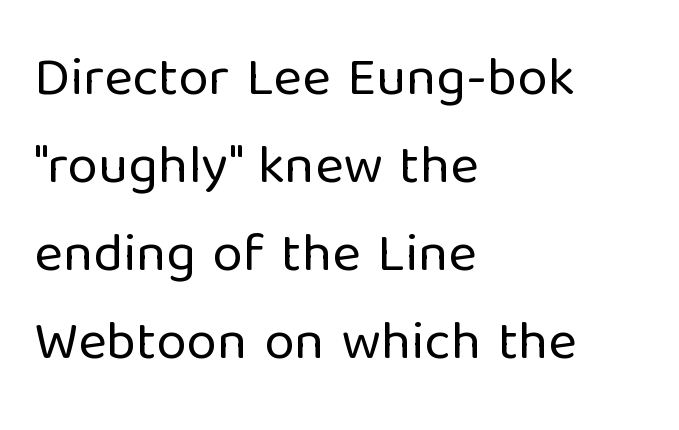
Q: Is the text bold? A: No.
Q: Is the text italic (slanted)? A: No, it is upright.
Q: Is the typeface a serif or a sans-serif typeface? A: Sans-serif.
Q: Is the text underlined? A: No.
Q: How is the paragraph aligned? A: Left-aligned.
Q: Is the spacing between letters normal or unusually wide? A: Normal.
Q: Is the spacing between lines tight, normal or loose? A: Normal.
Q: Width (condensed, normal, or wide)? A: Normal.
Q: Stroke contrast? A: Low.
Q: x-height? A: Medium.
Q: Monospaced? A: No.
